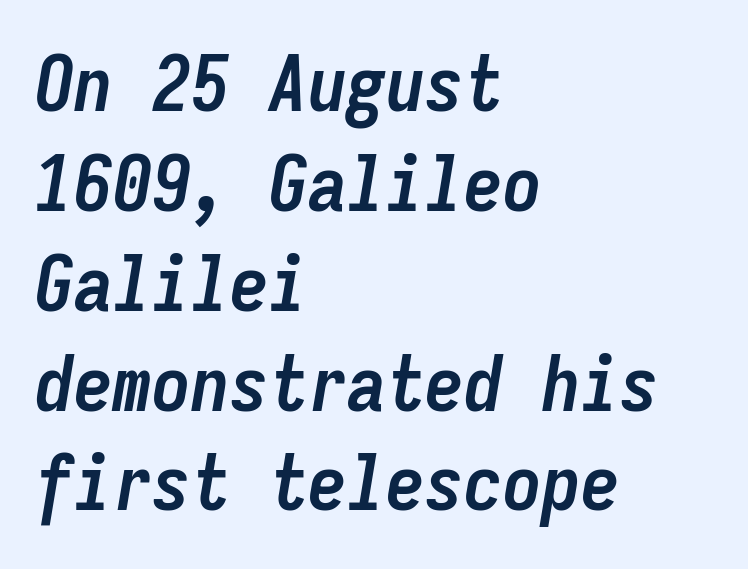
The image shows 78 px semibold, condensed type, italic (leaning right), monospaced; set left-aligned, normal line spacing (1.28x), normal letter spacing, not underlined; low stroke contrast and a medium x-height.
